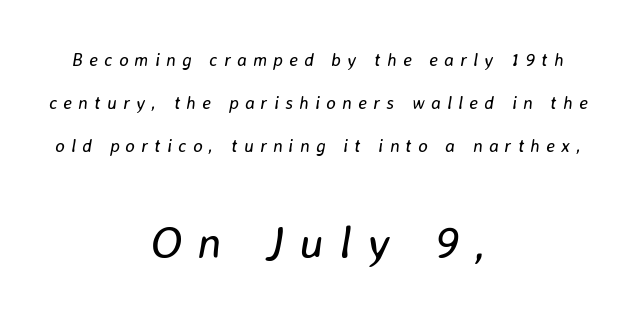
The image shows 45 px regular-weight type, italic (leaning right); set centered, loose line spacing (2.39x), unusually wide letter spacing (+0.35 em), not underlined; the second (bottom) block is 2.5x larger; low stroke contrast and a medium x-height.
